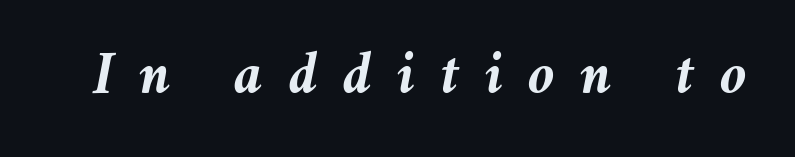
{"italic": "yes", "lean": "right", "slant_degrees": 11, "bold": "yes", "weight": "semibold", "width": "normal", "stroke_contrast": "medium", "x_height": "medium", "monospaced": "no", "underline": "no", "letter_spacing": "wide", "letter_spacing_em": 0.41, "glyph_px": 61}
